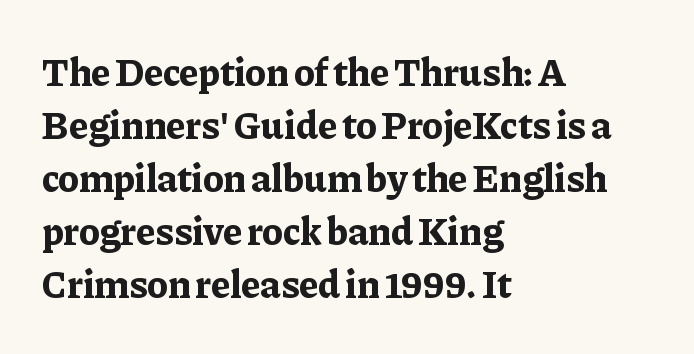
The image shows 39 px bold serif type, upright; set left-aligned, normal line spacing (1.36x), normal letter spacing, not underlined; low stroke contrast and a medium x-height.
